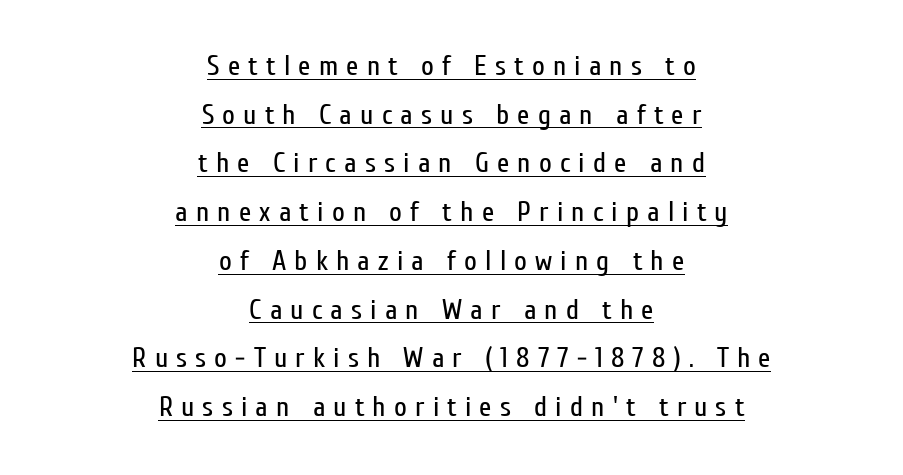
The image shows 28 px regular-weight, condensed sans-serif type, upright; set centered, line spacing 1.74x, unusually wide letter spacing (+0.29 em), underlined; low stroke contrast and a medium x-height.
